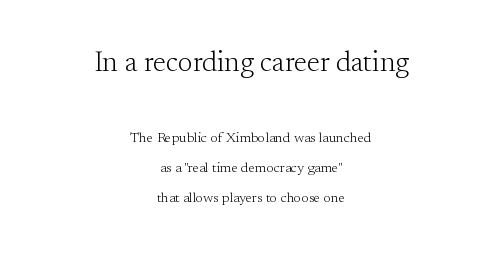
{"serif": "yes", "italic": "no", "bold": "no", "weight": "light", "width": "normal", "stroke_contrast": "medium", "x_height": "small", "monospaced": "no", "underline": "no", "align": "center", "line_spacing": "loose", "line_spacing_ratio": 2.11, "letter_spacing": "normal", "letter_spacing_em": 0.0, "larger_block": "first", "size_ratio": 2.0, "glyph_px": 28}
